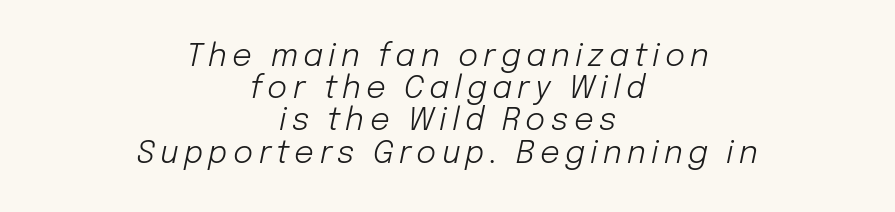
The image shows 31 px light type, italic (leaning right); set centered, tight line spacing (1.04x), not underlined; low stroke contrast and a medium x-height.
